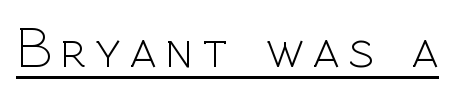
Q: Is the text bold? A: No.
Q: Is the text italic (slanted)? A: No, it is upright.
Q: Is the typeface a serif or a sans-serif typeface? A: Sans-serif.
Q: Is the text underlined? A: Yes.
Q: Width (condensed, normal, or wide)? A: Normal.
Q: x-height? A: Medium.
Q: Monospaced? A: No.
